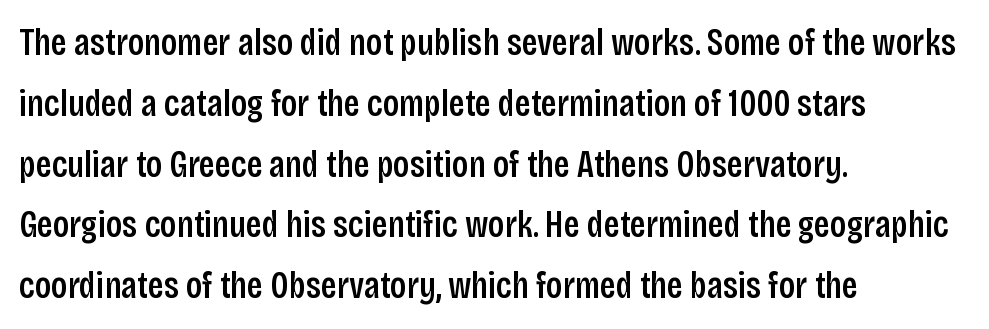
Q: Is the text italic (slanted)? A: No, it is upright.
Q: Is the typeface a serif or a sans-serif typeface? A: Sans-serif.
Q: Is the text underlined? A: No.
Q: How is the paragraph aligned? A: Left-aligned.
Q: Is the spacing between letters normal or unusually wide? A: Normal.
Q: Is the spacing between lines tight, normal or loose? A: Normal.
Q: Width (condensed, normal, or wide)? A: Condensed.
Q: Stroke contrast? A: Low.
Q: x-height? A: Large.
Q: Monospaced? A: No.
